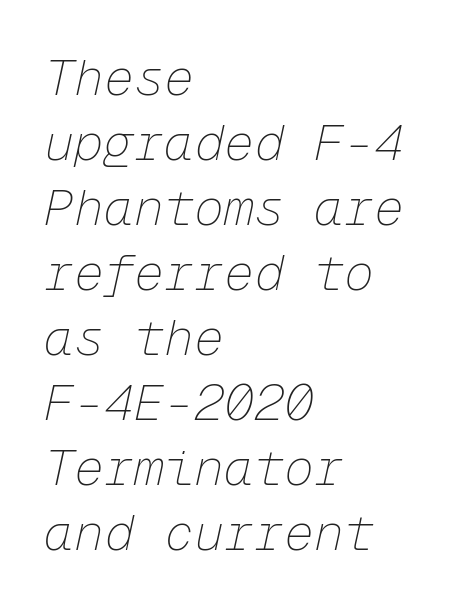
Any mark beneath the type? The region is blank. Typeset ragged right — the left edge is the straight one. Compared with ordinary roman type, these characters are visibly tilted. Is the type heavy? It reads as light-to-regular instead.
